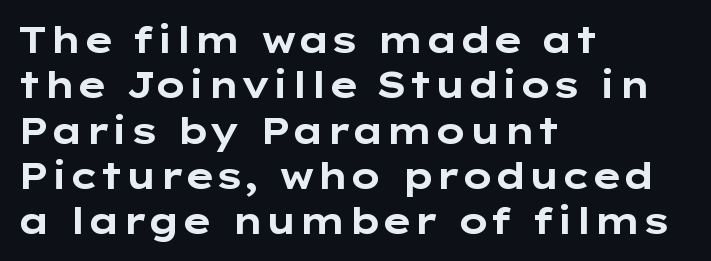
{"serif": "no", "italic": "no", "bold": "yes", "weight": "bold", "width": "wide", "stroke_contrast": "low", "x_height": "medium", "monospaced": "no", "underline": "no", "align": "left", "line_spacing": "normal", "line_spacing_ratio": 1.26, "letter_spacing": "normal", "letter_spacing_em": 0.0, "glyph_px": 36}
